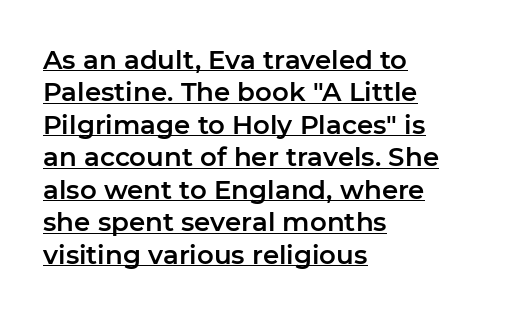
The image shows 26 px text type, upright; set left-aligned, normal line spacing (1.25x), normal letter spacing, underlined.
